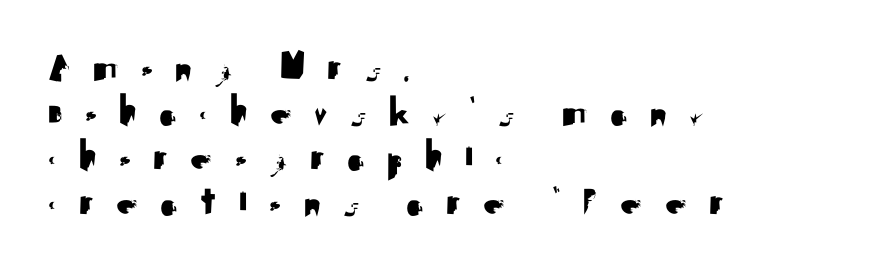
The image shows 44 px sans-serif type, upright; set left-aligned, tight line spacing (1.02x), unusually wide letter spacing (+0.46 em), not underlined; medium stroke contrast and a small x-height.
